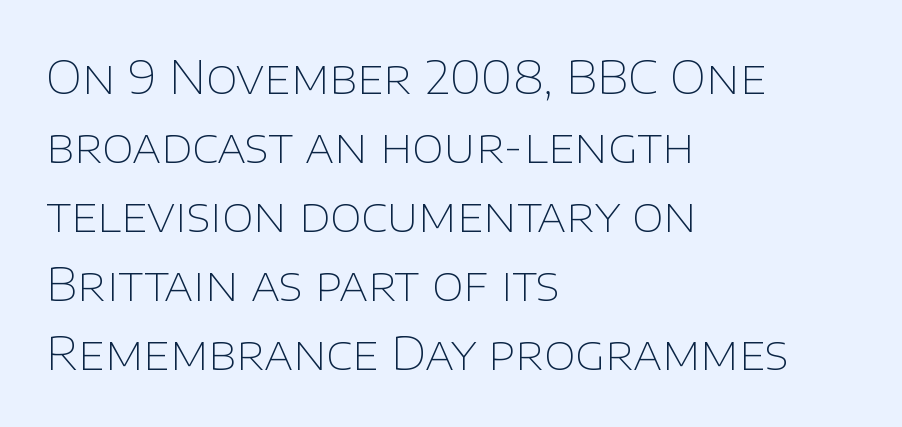
Q: Is the text bold? A: No.
Q: Is the text italic (slanted)? A: No, it is upright.
Q: Is the typeface a serif or a sans-serif typeface? A: Sans-serif.
Q: Is the text underlined? A: No.
Q: How is the paragraph aligned? A: Left-aligned.
Q: Is the spacing between letters normal or unusually wide? A: Normal.
Q: Is the spacing between lines tight, normal or loose? A: Normal.
Q: Width (condensed, normal, or wide)? A: Normal.
Q: Stroke contrast? A: Low.
Q: x-height? A: Large.
Q: Monospaced? A: No.
